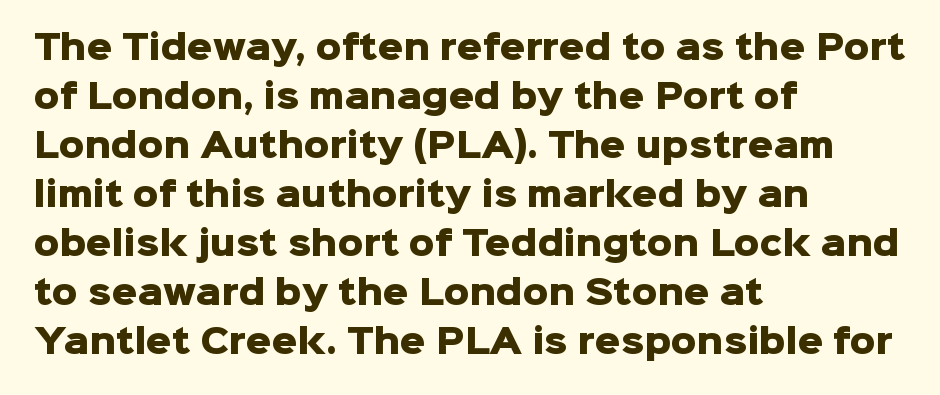
The image shows 32 px heavy sans-serif type, upright; set left-aligned, normal line spacing (1.53x), normal letter spacing, not underlined; low stroke contrast and a medium x-height.
